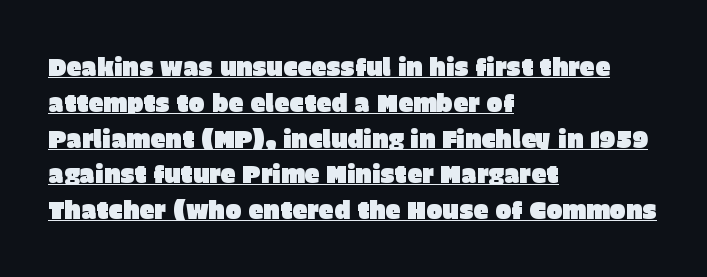
{"italic": "no", "underline": "yes", "align": "left", "line_spacing": "normal", "line_spacing_ratio": 1.49, "letter_spacing": "normal", "letter_spacing_em": 0.0, "glyph_px": 24}
